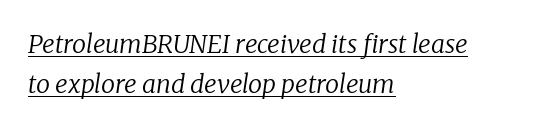
The image shows 25 px text type, italic (leaning right); set left-aligned, normal line spacing (1.62x), normal letter spacing, underlined.
